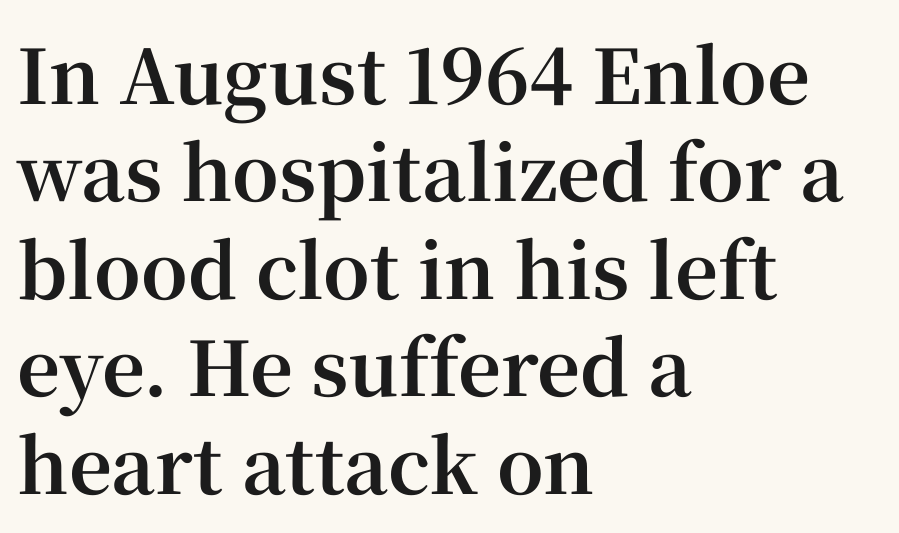
{"serif": "yes", "italic": "no", "bold": "yes", "weight": "bold", "width": "normal", "stroke_contrast": "high", "x_height": "medium", "monospaced": "no", "underline": "no", "align": "left", "line_spacing": "normal", "line_spacing_ratio": 1.3, "letter_spacing": "normal", "letter_spacing_em": 0.0, "glyph_px": 75}
